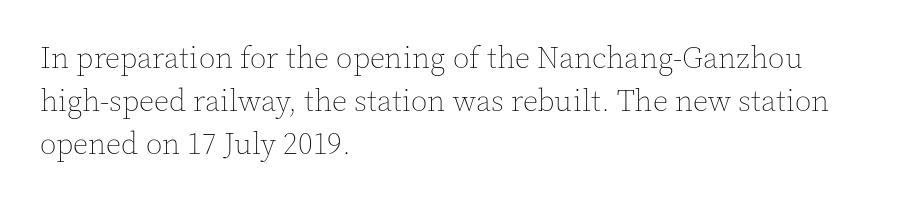
You could call the tracking neutral — neither tight nor loose. This sample is left-justified, so line endings fall wherever the words run out. Think of a printed novel: that variable character pitch is what you see here. Tall strokes in this sample are plumb rather than angled.
